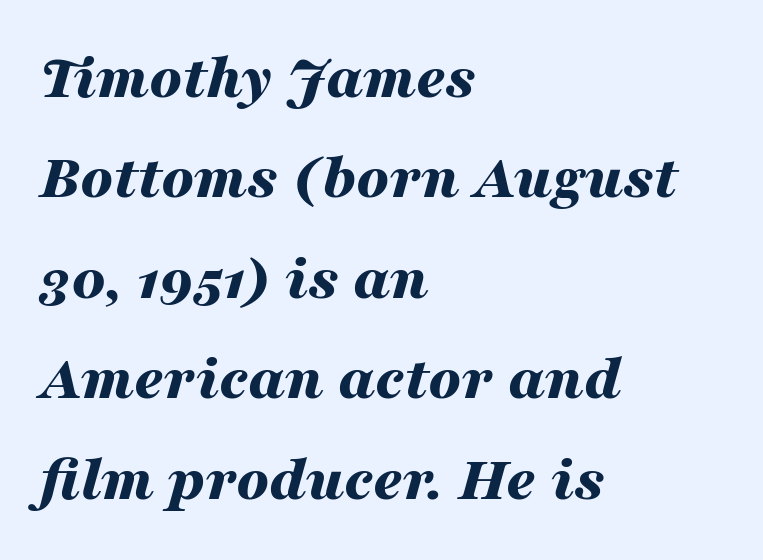
Q: Is the text bold? A: Yes.
Q: Is the text italic (slanted)? A: Yes, it leans right by about 16 degrees.
Q: Is the text underlined? A: No.
Q: How is the paragraph aligned? A: Left-aligned.
Q: Is the spacing between letters normal or unusually wide? A: Normal.
Q: Is the spacing between lines tight, normal or loose? A: Normal.
Q: Width (condensed, normal, or wide)? A: Wide.
Q: Stroke contrast? A: Medium.
Q: x-height? A: Medium.
Q: Monospaced? A: No.
